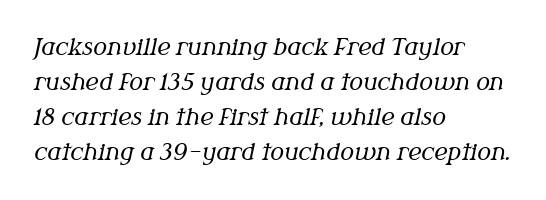
{"italic": "yes", "lean": "right", "slant_degrees": 12, "bold": "no", "underline": "no", "align": "left", "line_spacing": "normal", "line_spacing_ratio": 1.52, "letter_spacing": "normal", "letter_spacing_em": 0.0, "glyph_px": 23}
